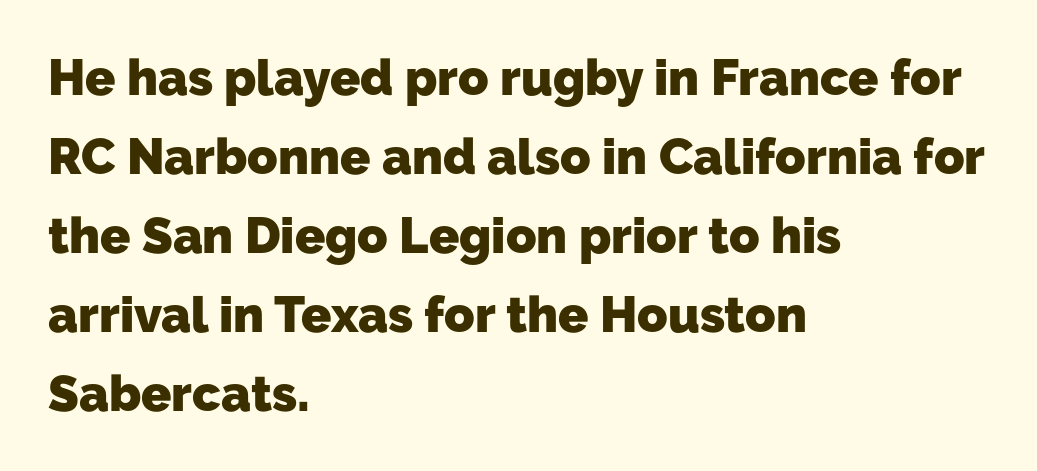
The face used here is proportionally spaced, like ordinary book or web type. A dark, heavy texture on the line: the type is bold. The tracking reads as untouched default to a designer's eye. You can tell from the bare stems that sans-serif type was used. Reading down the block, your eye returns to a fixed left position each line.
